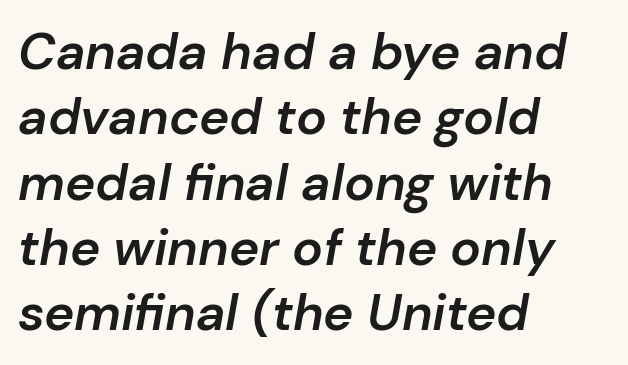
{"italic": "yes", "lean": "right", "slant_degrees": 10, "bold": "semi", "weight": "semibold", "width": "normal", "stroke_contrast": "low", "x_height": "medium", "monospaced": "no", "underline": "no", "align": "left", "line_spacing": "normal", "line_spacing_ratio": 1.28, "letter_spacing": "normal", "letter_spacing_em": 0.0, "glyph_px": 51}
